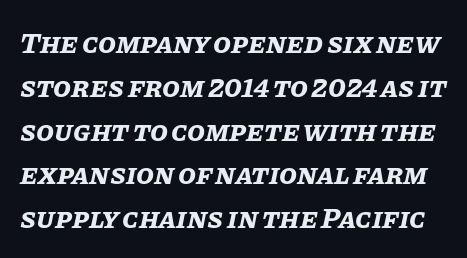
Whoever set this chose a conventional vertical rhythm. Nothing unusual about the tracking: characters are spaced as the font intends. A typesetter would call this proportional, since set widths differ per character. If you drew a line through each stem, it would be angled. Check the space under the baseline: it is left empty.
